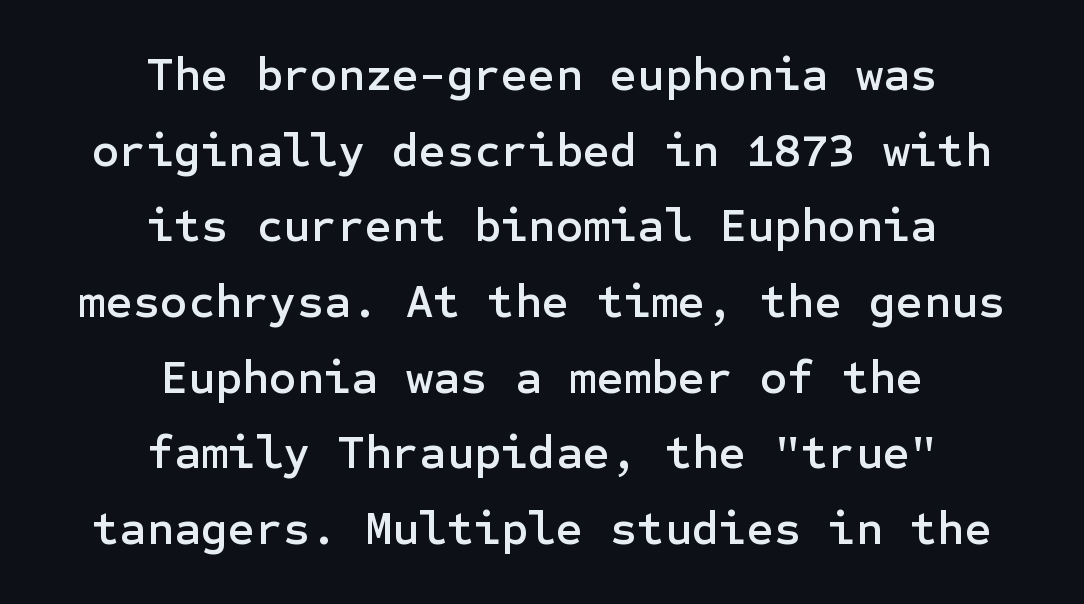
The image shows 47 px sans-serif type, upright; set centered, normal line spacing (1.61x), normal letter spacing, not underlined; low stroke contrast and a medium x-height.
